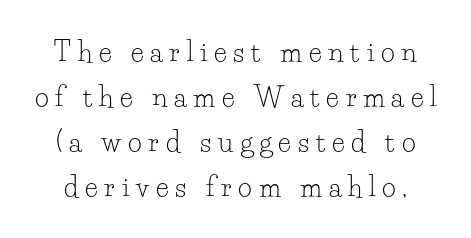
Q: Is the text bold? A: No.
Q: Is the text italic (slanted)? A: No, it is upright.
Q: Is the text underlined? A: No.
Q: Is the spacing between letters normal or unusually wide? A: Unusually wide.
Q: Is the spacing between lines tight, normal or loose? A: Normal.
